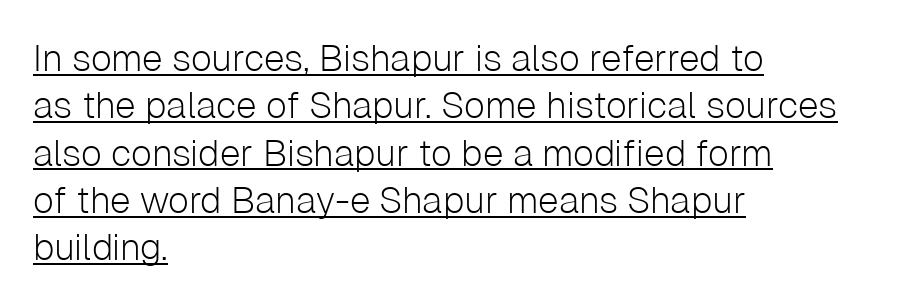
Q: Is the text bold? A: No.
Q: Is the text italic (slanted)? A: No, it is upright.
Q: Is the typeface a serif or a sans-serif typeface? A: Sans-serif.
Q: Is the text underlined? A: Yes.
Q: How is the paragraph aligned? A: Left-aligned.
Q: Is the spacing between letters normal or unusually wide? A: Normal.
Q: Is the spacing between lines tight, normal or loose? A: Normal.
Q: Width (condensed, normal, or wide)? A: Normal.
Q: Stroke contrast? A: Low.
Q: x-height? A: Medium.
Q: Monospaced? A: No.
